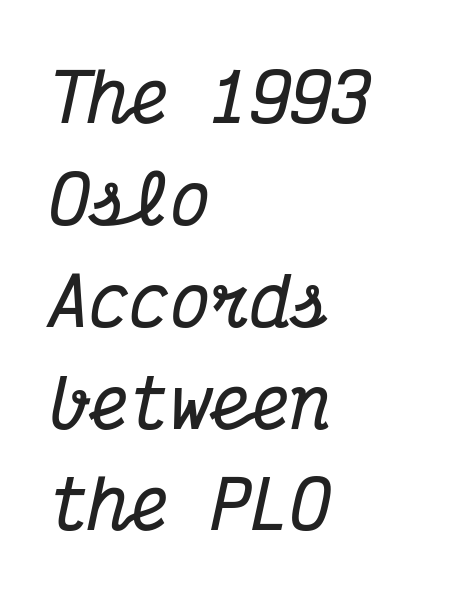
Q: Is the text bold? A: Yes.
Q: Is the text italic (slanted)? A: Yes, it leans right by about 12 degrees.
Q: Is the typeface a serif or a sans-serif typeface? A: Serif.
Q: Is the text underlined? A: No.
Q: How is the paragraph aligned? A: Left-aligned.
Q: Is the spacing between letters normal or unusually wide? A: Normal.
Q: Is the spacing between lines tight, normal or loose? A: Normal.
Q: Width (condensed, normal, or wide)? A: Condensed.
Q: Stroke contrast? A: Medium.
Q: x-height? A: Medium.
Q: Monospaced? A: Yes.
